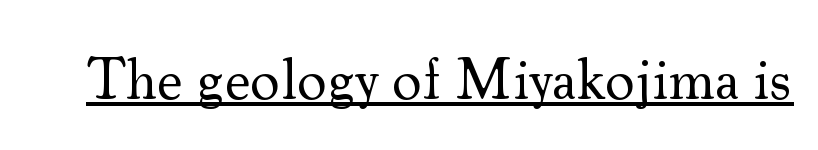
Q: Is the text bold? A: No.
Q: Is the text italic (slanted)? A: No, it is upright.
Q: Is the typeface a serif or a sans-serif typeface? A: Serif.
Q: Is the text underlined? A: Yes.
Q: Is the spacing between letters normal or unusually wide? A: Normal.
Q: Width (condensed, normal, or wide)? A: Normal.
Q: Stroke contrast? A: Medium.
Q: x-height? A: Small.
Q: Monospaced? A: No.
